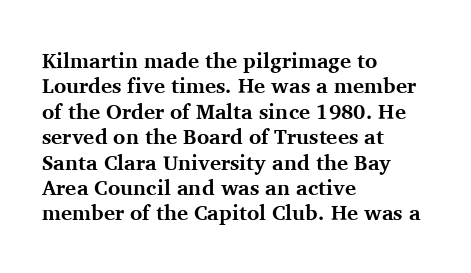
{"italic": "no", "bold": "yes", "underline": "no", "align": "left", "line_spacing_ratio": 1.21, "letter_spacing": "normal", "letter_spacing_em": 0.0, "glyph_px": 21}
